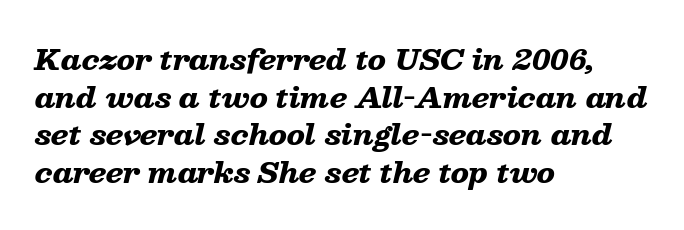
Q: Is the text bold? A: Yes.
Q: Is the text italic (slanted)? A: Yes, it leans right by about 13 degrees.
Q: Is the text underlined? A: No.
Q: How is the paragraph aligned? A: Left-aligned.
Q: Is the spacing between letters normal or unusually wide? A: Normal.
Q: Is the spacing between lines tight, normal or loose? A: Normal.
Q: Width (condensed, normal, or wide)? A: Wide.
Q: Stroke contrast? A: Low.
Q: x-height? A: Medium.
Q: Monospaced? A: No.
